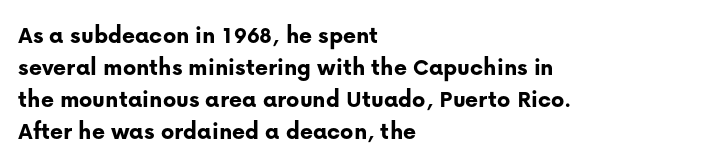
The typesetter chose a ragged-right arrangement here. The line texture is even and compact thanks to regular tracking. Summary of weight: heavy, a full bold. Vertically, the passage feels balanced, rows spaced as you'd expect. In terms of posture, this sample is upright.
